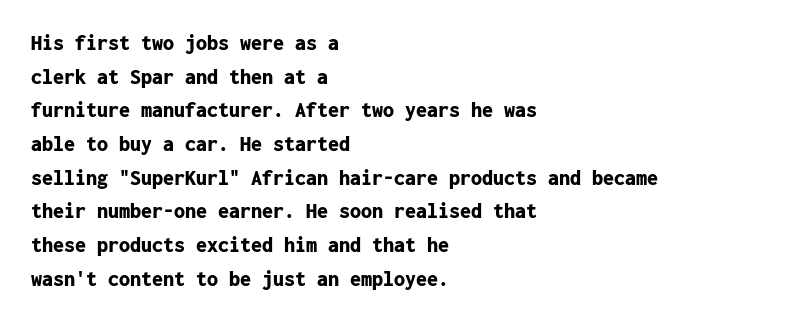
This sample is left-justified, so line endings fall wherever the words run out. Ascenders rise straight up at ninety degrees. Notice how descenders clear the ascenders below comfortably — that's standard leading. Is the type bold? Yes — the strokes are clearly thick and heavy.
